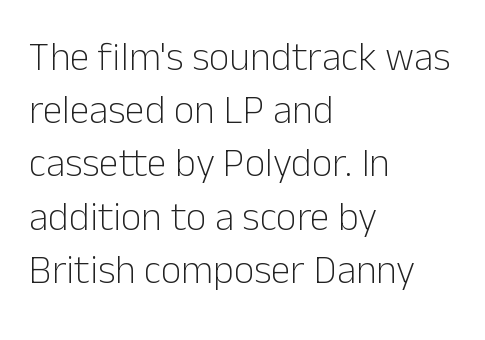
Nothing sits at the stroke ends, so this counts as sans-serif. Nothing unusual about the tracking: characters are spaced as the font intends. The gap between lines stays unmarked. The leading is moderate, giving the passage an even texture.
